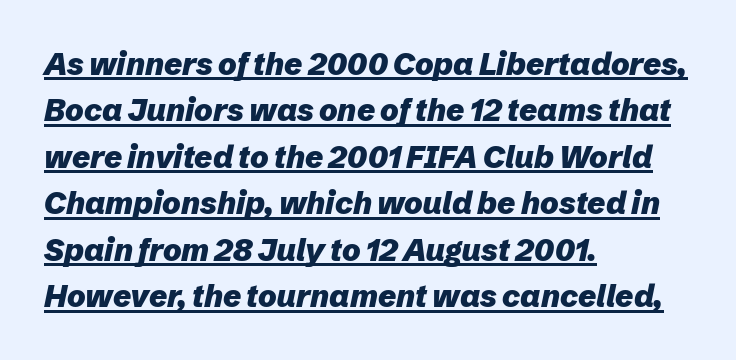
A typesetter would call this proportional, since set widths differ per character. The string is rendered with underlining switched on. Observe the ordinary spacing: letters are neighbours, not strangers. Each line starts at the same left margin while the right side varies. Leading matches the norm, producing a regular column. Stroke thickness is high; the sample reads as a true bold.
